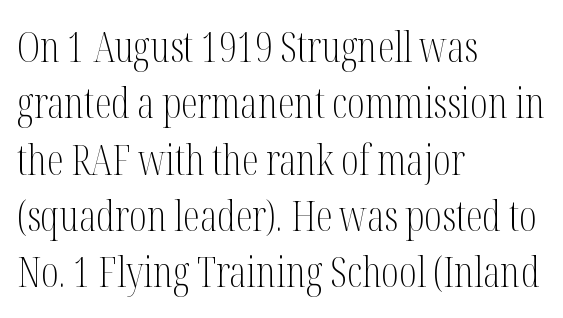
{"serif": "yes", "italic": "no", "bold": "no", "weight": "light", "width": "condensed", "stroke_contrast": "medium", "x_height": "medium", "monospaced": "no", "underline": "no", "align": "left", "line_spacing": "normal", "line_spacing_ratio": 1.34, "letter_spacing": "normal", "letter_spacing_em": 0.0, "glyph_px": 42}
